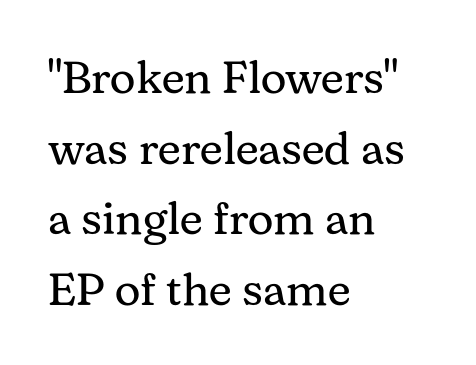
Students, note that the glyphs here touch the page at normal intervals. Each stroke keeps to a modest, everyday thickness or less. This sample has the flowing, uneven cadence of proportional lettering. The letters carry serifs — small finishing strokes at the ends of their stems.
